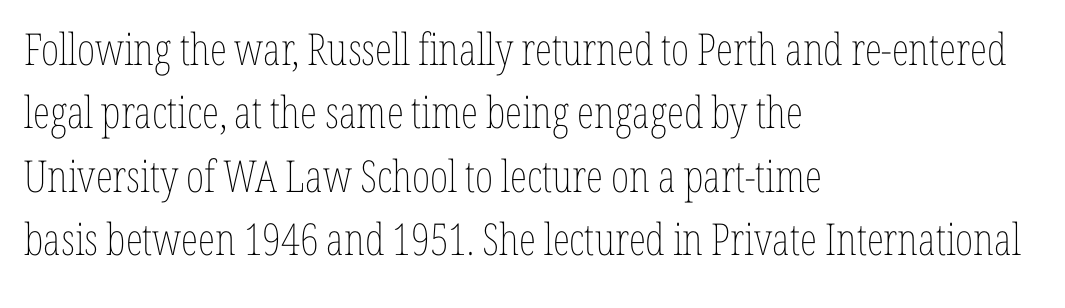
The letters look calm and open, with moderate or lighter stems. Rows of type keep a routine distance in the vertical direction. It's the straight-up-and-down kind of type. Students, note that the glyphs here touch the page at normal intervals. Note the varied advance widths — an 'i' is clearly narrower than an 'm'.
